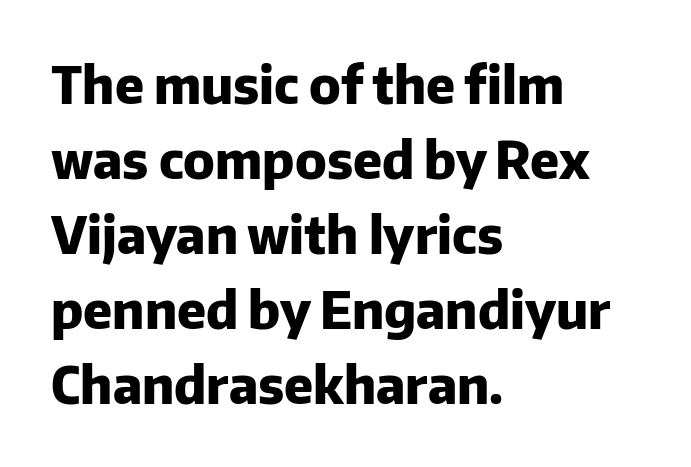
{"serif": "no", "italic": "no", "bold": "yes", "weight": "heavy", "width": "normal", "stroke_contrast": "low", "x_height": "medium", "monospaced": "no", "underline": "no", "align": "left", "line_spacing": "normal", "line_spacing_ratio": 1.47, "letter_spacing": "normal", "letter_spacing_em": 0.0, "glyph_px": 51}
